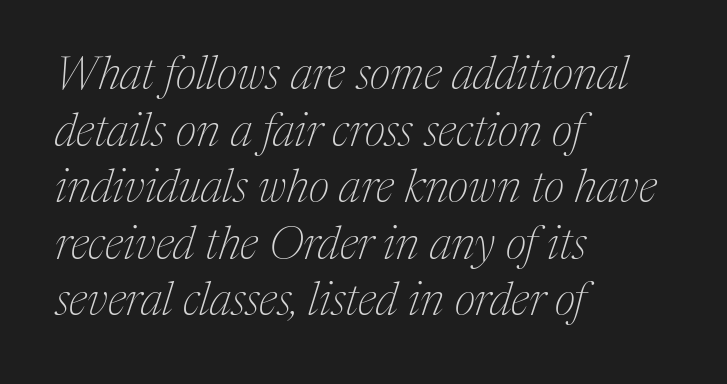
The image shows 46 px thin serif type, italic (leaning right); set left-aligned, line spacing 1.23x, normal letter spacing, not underlined; medium stroke contrast and a medium x-height.
